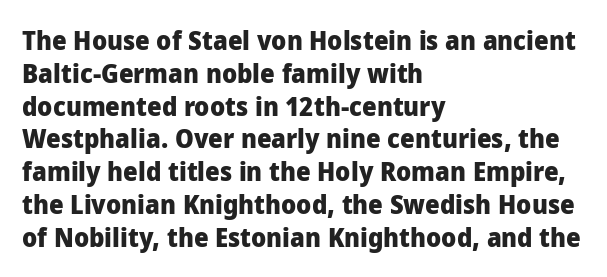
{"italic": "no", "bold": "yes", "underline": "no", "align": "left", "line_spacing": "normal", "line_spacing_ratio": 1.26, "letter_spacing": "normal", "letter_spacing_em": 0.0, "glyph_px": 26}
